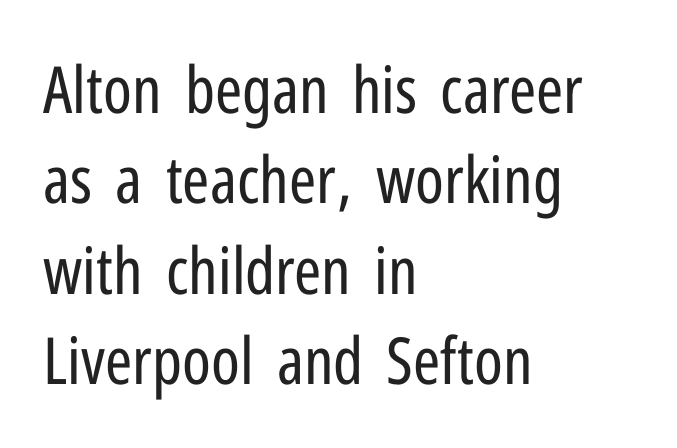
The zone under the glyphs is completely vacant. Character widths vary here, with narrow letters taking less room than wide ones. The type family on display is of the sans-serif kind. Do the letters lean? They stand straight. Teacher's note: observe the even left margin — that is flush-left alignment. Interline gaps are of average width in this sample.
